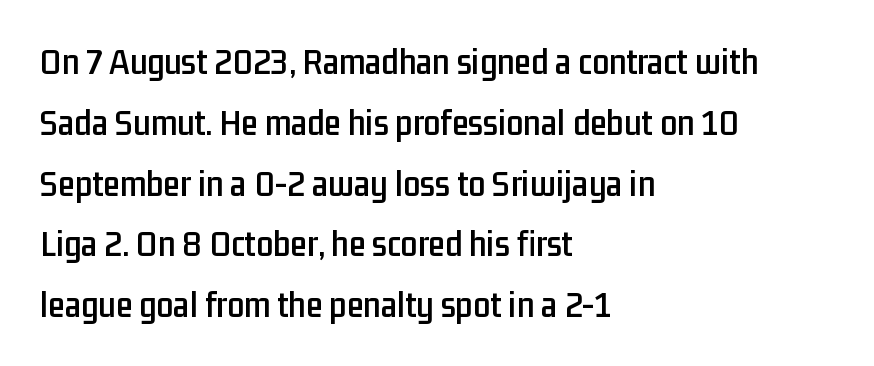
Q: Is the text italic (slanted)? A: No, it is upright.
Q: Is the typeface a serif or a sans-serif typeface? A: Sans-serif.
Q: Is the text underlined? A: No.
Q: How is the paragraph aligned? A: Left-aligned.
Q: Is the spacing between letters normal or unusually wide? A: Normal.
Q: Is the spacing between lines tight, normal or loose? A: Normal.
Q: Width (condensed, normal, or wide)? A: Condensed.
Q: Stroke contrast? A: Low.
Q: x-height? A: Medium.
Q: Monospaced? A: No.
